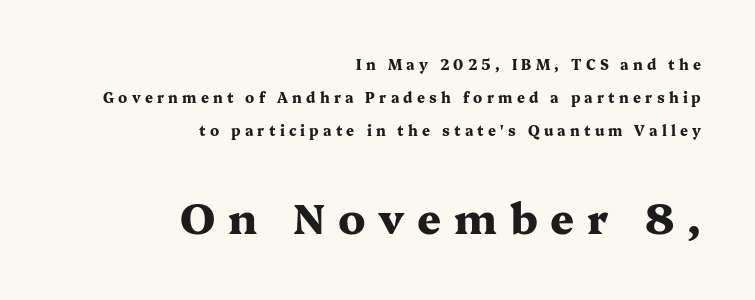
The image shows 42 px heavy, wide serif type, upright; set right-aligned, loose line spacing (2.35x), unusually wide letter spacing (+0.3 em), not underlined; the second (bottom) block is 3.0x larger; medium stroke contrast and a medium x-height.
